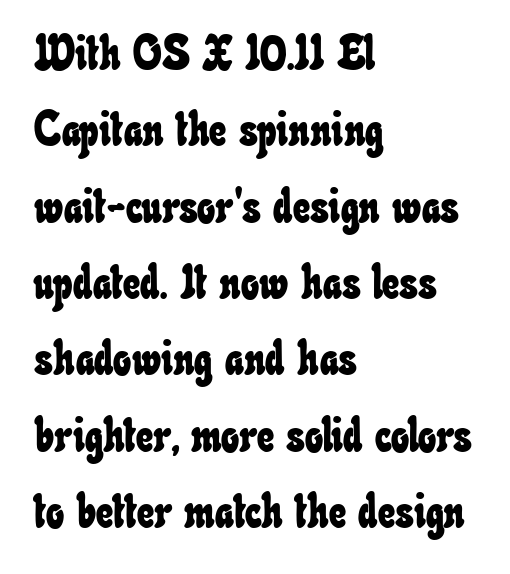
Caption: multi-line text, flush left, ragged right. Students, observe: this is what conventionally led text looks like. The glyphs are unaccompanied by any horizontal stroke below them. Here the designer chose a conventional face with non-uniform glyph widths.
